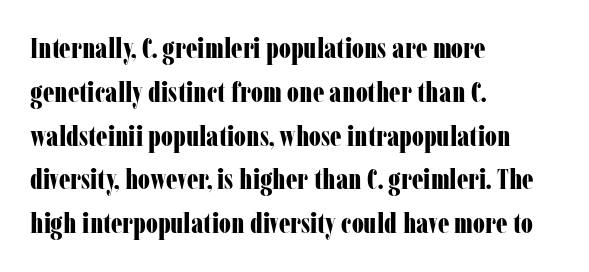
Q: Is the text bold? A: Yes.
Q: Is the text italic (slanted)? A: No, it is upright.
Q: Is the typeface a serif or a sans-serif typeface? A: Serif.
Q: Is the text underlined? A: No.
Q: How is the paragraph aligned? A: Left-aligned.
Q: Is the spacing between letters normal or unusually wide? A: Normal.
Q: Is the spacing between lines tight, normal or loose? A: Normal.
Q: Width (condensed, normal, or wide)? A: Condensed.
Q: Stroke contrast? A: Low.
Q: x-height? A: Medium.
Q: Monospaced? A: No.
